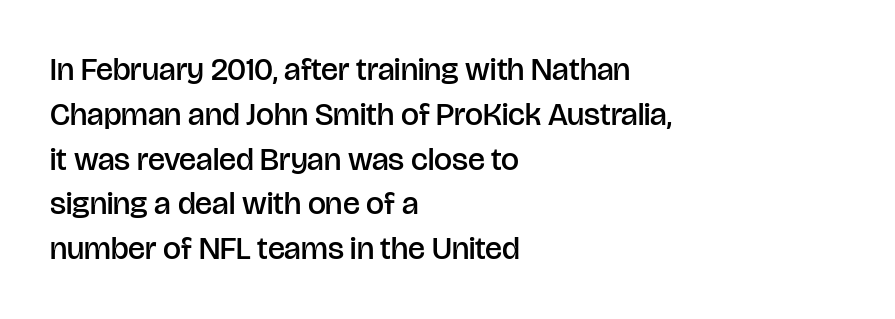
Q: Is the text bold? A: Semi-bold.
Q: Is the text italic (slanted)? A: No, it is upright.
Q: Is the typeface a serif or a sans-serif typeface? A: Sans-serif.
Q: Is the text underlined? A: No.
Q: How is the paragraph aligned? A: Left-aligned.
Q: Is the spacing between letters normal or unusually wide? A: Normal.
Q: Is the spacing between lines tight, normal or loose? A: Normal.
Q: Width (condensed, normal, or wide)? A: Normal.
Q: Stroke contrast? A: Low.
Q: x-height? A: Large.
Q: Monospaced? A: No.
